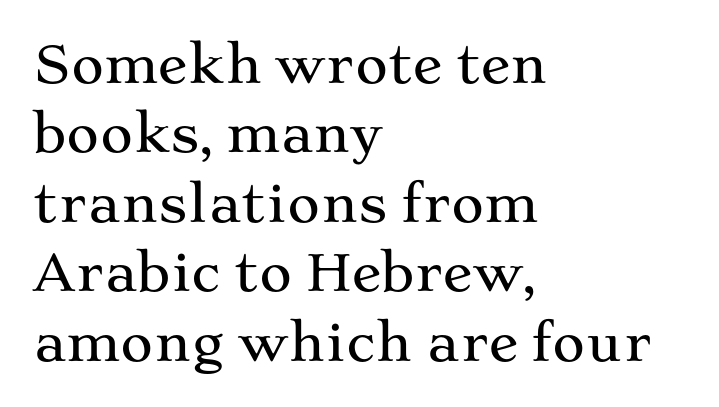
{"serif": "yes", "italic": "no", "width": "wide", "stroke_contrast": "medium", "x_height": "medium", "monospaced": "no", "underline": "no", "align": "left", "line_spacing": "normal", "line_spacing_ratio": 1.39, "letter_spacing": "normal", "letter_spacing_em": 0.0, "glyph_px": 50}
